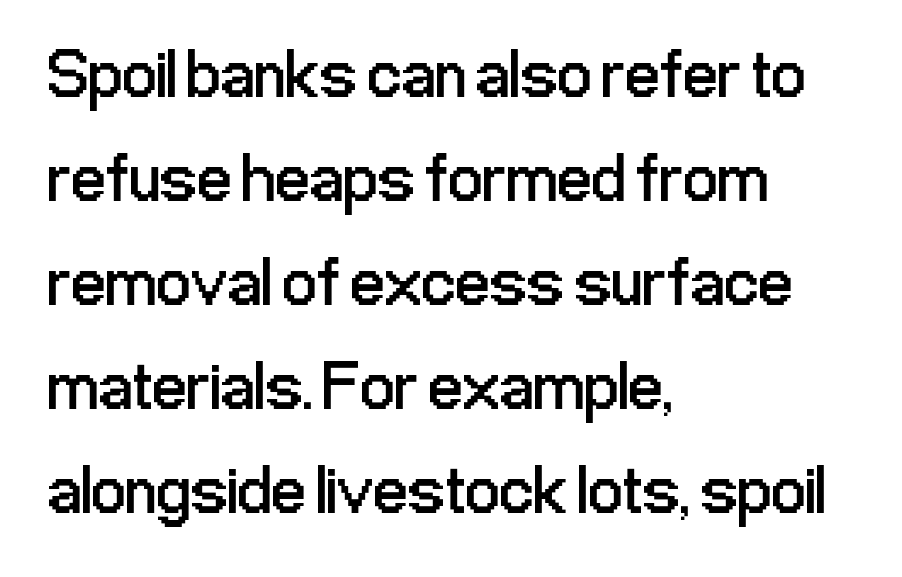
{"serif": "no", "italic": "no", "bold": "no", "weight": "regular", "width": "condensed", "stroke_contrast": "low", "x_height": "medium", "monospaced": "no", "underline": "no", "align": "left", "line_spacing": "normal", "line_spacing_ratio": 1.53, "letter_spacing": "normal", "letter_spacing_em": 0.0, "glyph_px": 68}
